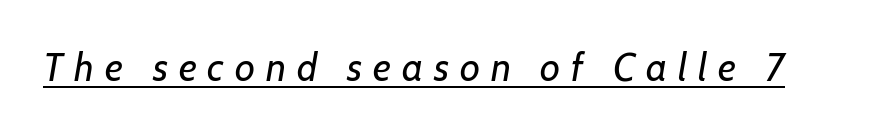
The image shows 39 px regular-weight type, italic (leaning right); set unusually wide letter spacing (+0.28 em), underlined; low stroke contrast and a medium x-height.
